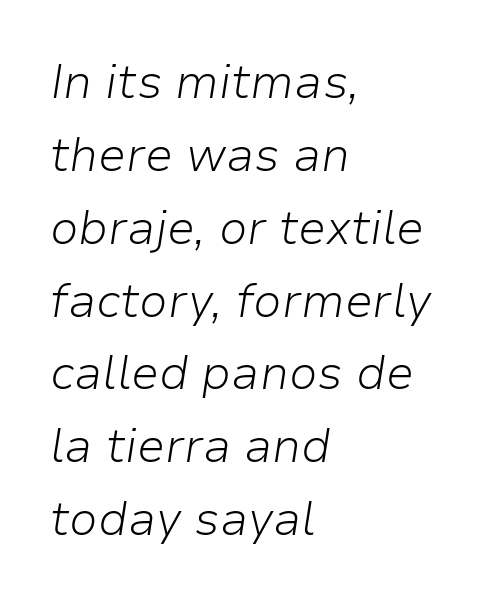
Is the type heavy? It reads as light-to-regular instead. Decoration check: the copy has no underline. Every row of glyphs begins at an identical x-position on the left. The block of text has a typical density, with ordinary space between rows.
